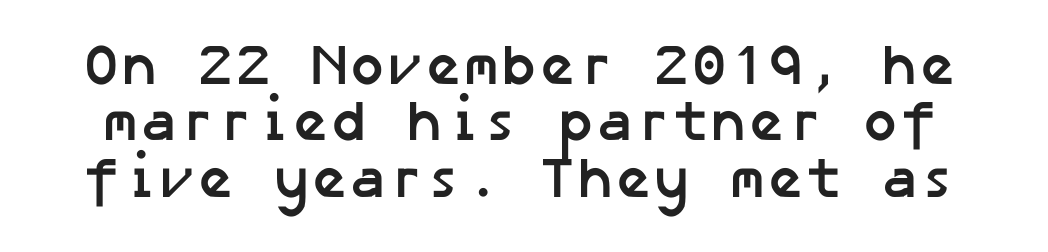
Underlining? Definitely not there. The letters carry no serifs — their stems end cleanly without finishing strokes. Short note: letters normally spaced. Bold? Absolutely — the strokes are thick and heavy. The lines are packed closely together with very little leading.
